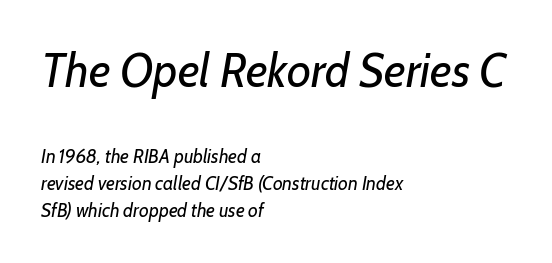
{"italic": "yes", "lean": "right", "slant_degrees": 7, "bold": "no", "weight": "regular", "width": "normal", "stroke_contrast": "low", "x_height": "medium", "monospaced": "no", "underline": "no", "align": "left", "line_spacing": "normal", "line_spacing_ratio": 1.4, "letter_spacing": "normal", "letter_spacing_em": 0.0, "larger_block": "first", "size_ratio": 2.47, "glyph_px": 47}
